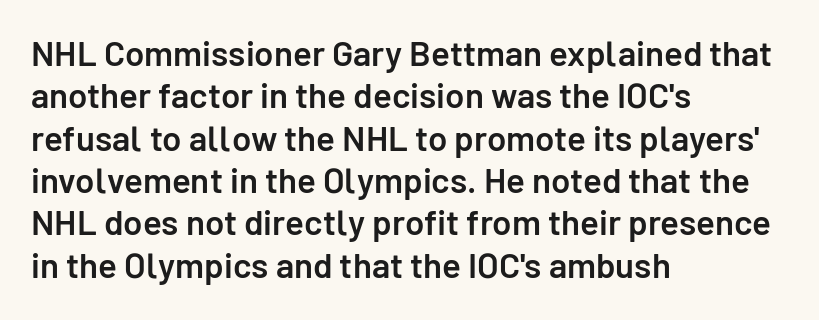
{"serif": "no", "italic": "no", "bold": "semi", "weight": "semibold", "width": "normal", "stroke_contrast": "low", "x_height": "medium", "monospaced": "no", "underline": "no", "align": "left", "line_spacing_ratio": 1.21, "letter_spacing": "normal", "letter_spacing_em": 0.0, "glyph_px": 35}
